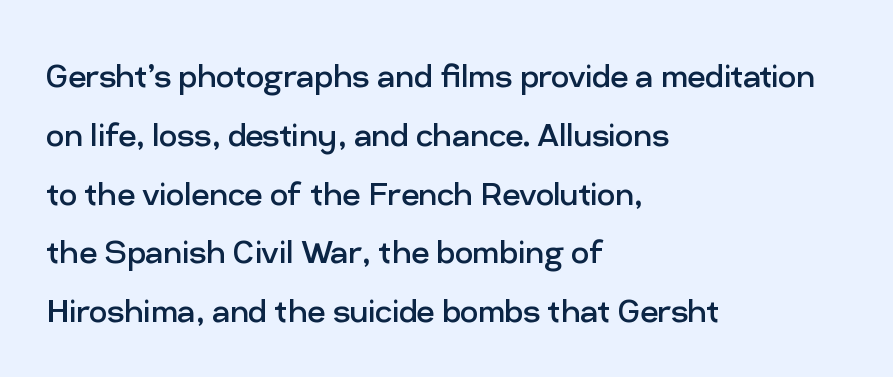
{"serif": "no", "italic": "no", "bold": "no", "weight": "regular", "width": "normal", "stroke_contrast": "low", "x_height": "medium", "monospaced": "no", "underline": "no", "align": "left", "line_spacing": "normal", "line_spacing_ratio": 1.47, "letter_spacing": "normal", "letter_spacing_em": 0.0, "glyph_px": 40}
